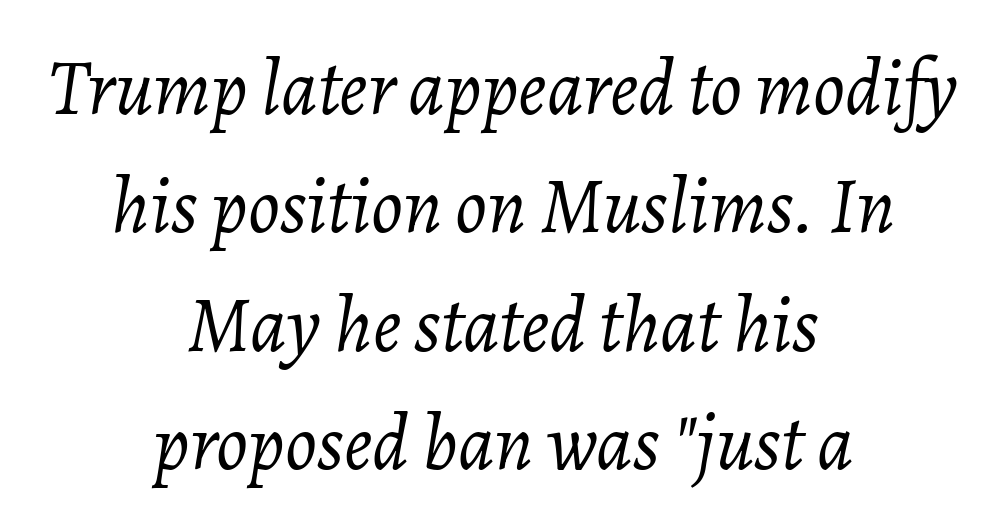
Q: Is the text bold? A: No.
Q: Is the text italic (slanted)? A: Yes, it leans right by about 7 degrees.
Q: Is the text underlined? A: No.
Q: How is the paragraph aligned? A: Centered.
Q: Is the spacing between letters normal or unusually wide? A: Normal.
Q: Is the spacing between lines tight, normal or loose? A: Normal.
Q: Width (condensed, normal, or wide)? A: Normal.
Q: Stroke contrast? A: Low.
Q: x-height? A: Medium.
Q: Monospaced? A: No.
